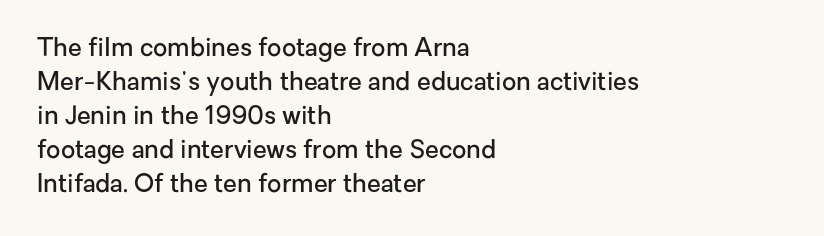
Do the letters lean? They stand straight. Set as a demibold, roughly 600 on the weight scale. Interline gaps are of average width in this sample. Has an underline been added? It has not. In CSS terms this would be text-align: left. The passage shown has conventional tracking throughout.
